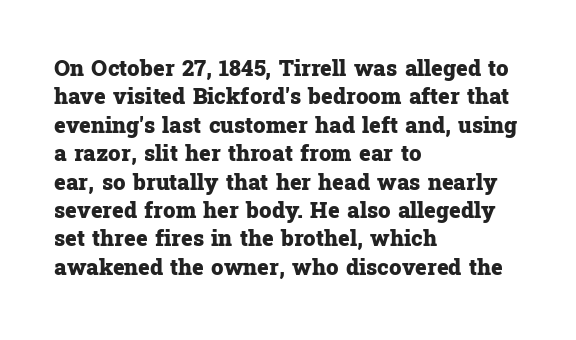
Q: Is the text bold? A: Yes.
Q: Is the text italic (slanted)? A: No, it is upright.
Q: Is the text underlined? A: No.
Q: How is the paragraph aligned? A: Left-aligned.
Q: Is the spacing between letters normal or unusually wide? A: Normal.
Q: Is the spacing between lines tight, normal or loose? A: Normal.
